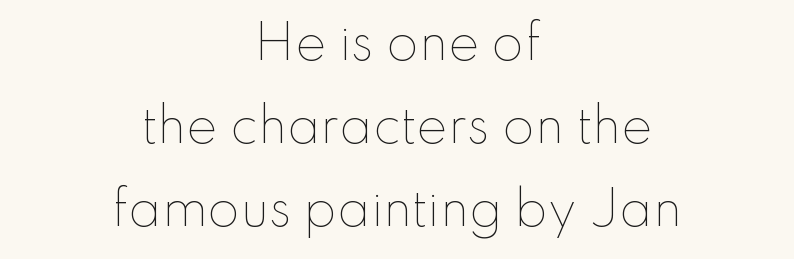
Q: Is the text bold? A: No.
Q: Is the text italic (slanted)? A: No, it is upright.
Q: Is the text underlined? A: No.
Q: How is the paragraph aligned? A: Centered.
Q: Is the spacing between letters normal or unusually wide? A: Normal.
Q: Width (condensed, normal, or wide)? A: Normal.
Q: Stroke contrast? A: Low.
Q: x-height? A: Small.
Q: Monospaced? A: No.
